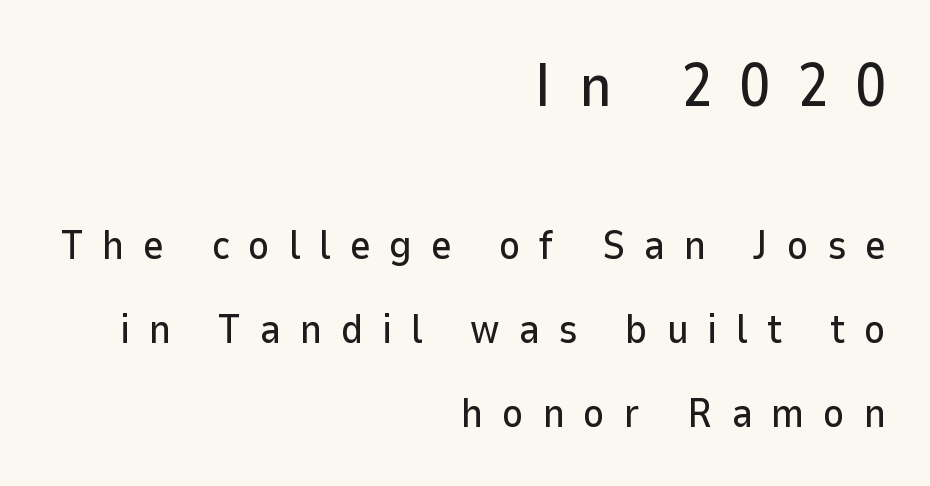
The image shows 61 px sans-serif type, upright; set right-aligned, loose line spacing (2.04x), unusually wide letter spacing (+0.45 em), not underlined; the first (top) block is 1.49x larger; low stroke contrast and a medium x-height.
